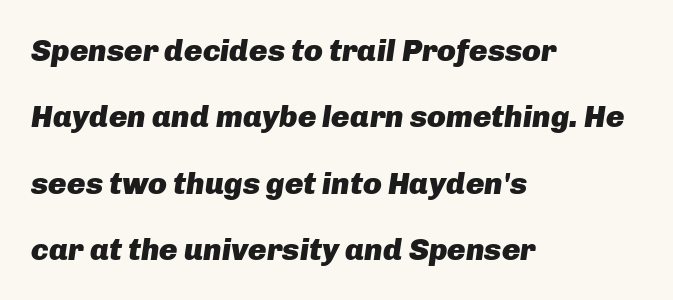
Q: Is the text bold? A: Yes.
Q: Is the text italic (slanted)? A: Yes, it leans right by about 8 degrees.
Q: Is the text underlined? A: No.
Q: How is the paragraph aligned? A: Left-aligned.
Q: Is the spacing between letters normal or unusually wide? A: Normal.
Q: Is the spacing between lines tight, normal or loose? A: Loose.
Q: Width (condensed, normal, or wide)? A: Normal.
Q: Stroke contrast? A: Low.
Q: x-height? A: Medium.
Q: Monospaced? A: No.
